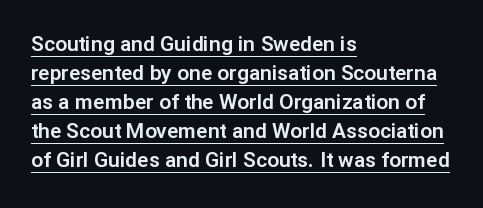
The image shows 21 px text type, upright; set left-aligned, normal line spacing (1.38x), normal letter spacing, underlined.
